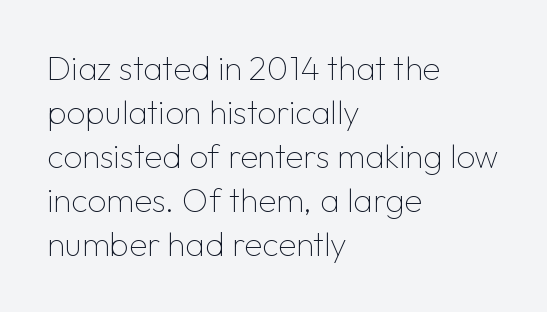
{"serif": "no", "italic": "no", "bold": "no", "weight": "thin", "width": "normal", "stroke_contrast": "low", "x_height": "medium", "monospaced": "no", "underline": "no", "align": "left", "line_spacing": "normal", "line_spacing_ratio": 1.33, "letter_spacing": "normal", "letter_spacing_em": 0.0, "glyph_px": 33}
